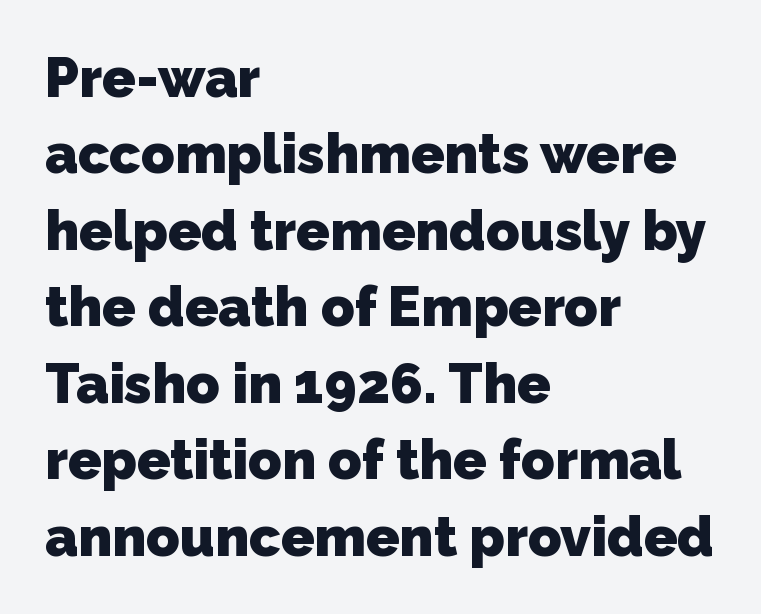
Each letter's strokes conclude bluntly, with no projecting serifs. Letters rest on an invisible, unmarked baseline. Teacher's note: observe the even left margin — that is flush-left alignment. What stands out about the letter spacing? Nothing — it is the standard amount. The lines sit at an ordinary, default distance from one another.
